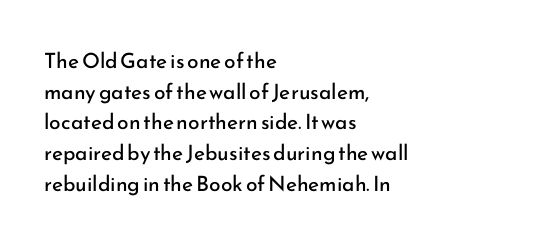
The strip under each line holds only bare page. The lines in this sample share a left origin and differ only in where they stop. The block of text has a typical density, with ordinary space between rows. A typesetter would call this zero additional tracking. Each stroke keeps to a modest, everyday thickness or less. Style check: upright.
